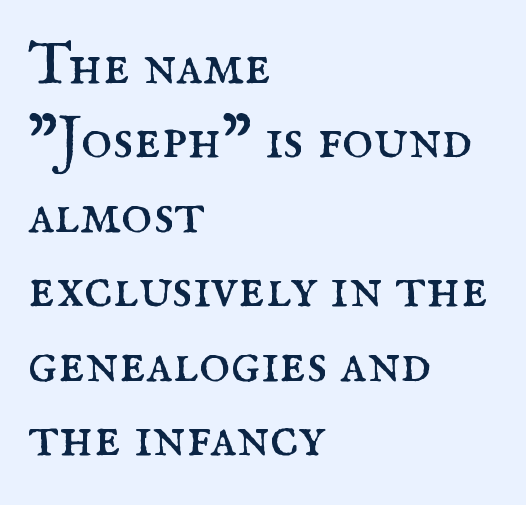
Q: Is the text bold? A: No.
Q: Is the text italic (slanted)? A: No, it is upright.
Q: Is the typeface a serif or a sans-serif typeface? A: Serif.
Q: Is the text underlined? A: No.
Q: How is the paragraph aligned? A: Left-aligned.
Q: Is the spacing between letters normal or unusually wide? A: Normal.
Q: Width (condensed, normal, or wide)? A: Normal.
Q: Stroke contrast? A: Medium.
Q: x-height? A: Small.
Q: Monospaced? A: No.
